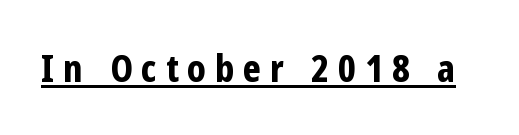
The image shows 38 px bold, condensed sans-serif type, upright; set unusually wide letter spacing (+0.23 em), underlined; low stroke contrast and a medium x-height.
